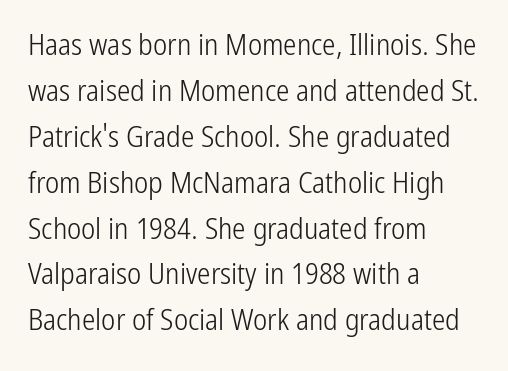
Does the lettering tilt? It doesn't — this is upright. Note the varied advance widths — an 'i' is clearly narrower than an 'm'. Notice how descenders clear the ascenders below comfortably — that's standard leading. The horizontal fit of the characters is conventional and even. Bold? No — there's no thickening of the strokes. Decoration check: the copy has no underline.
